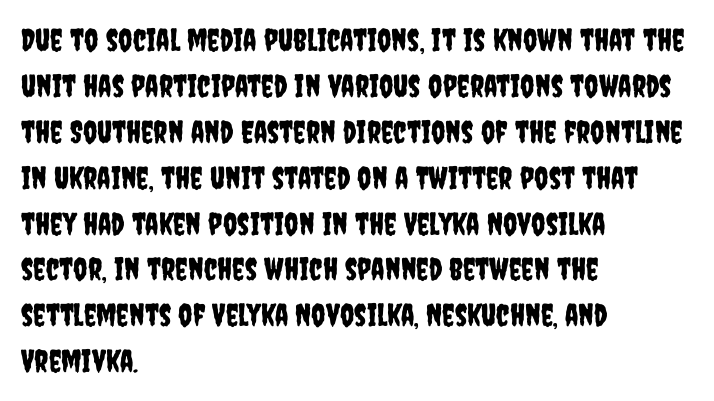
A normal amount of white space separates one row of letters from the next. What stands out about the letter spacing? Nothing — it is the standard amount. Leftover space on each line is placed entirely after the last word. This sample has the flowing, uneven cadence of proportional lettering.
